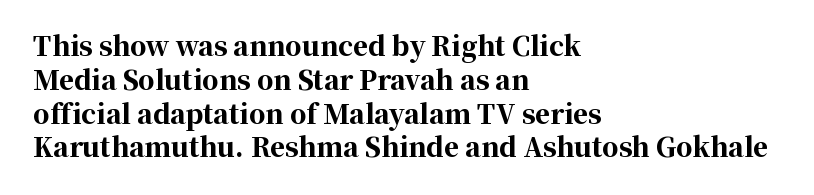
Notice how the stems are strictly vertical — no italics here. The passage shown is emphatically bold. Students, observe: this is what conventionally led text looks like. You could call the tracking neutral — neither tight nor loose. The ragged edge is on the right, which tells us the setting is flush left. Descenders are the only things crossing below the line.
